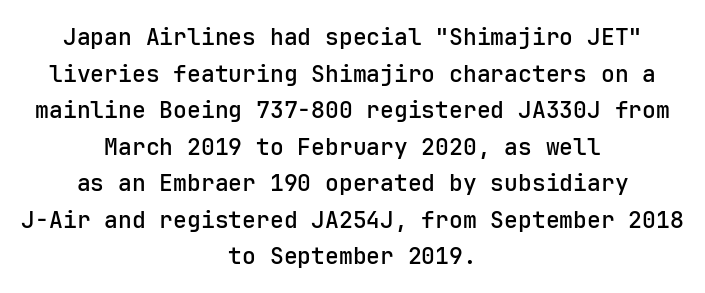
Caption: standard tracking, unaltered. These words are printed semibold, heavier than regular yet not bold. One glance says typical: line gaps are just what's usual. Do the letters lean? They stand straight. Both edges are ragged and mirror each other, which tells us the setting is centered.
